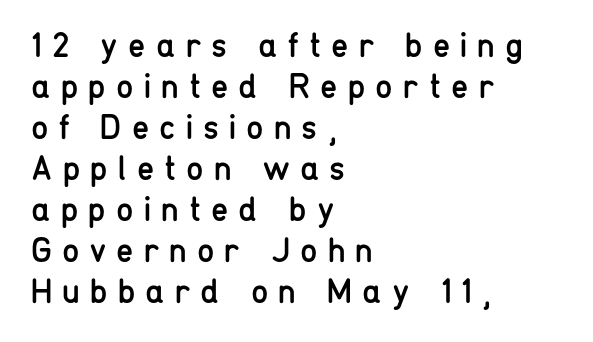
Q: Is the text bold? A: No.
Q: Is the text italic (slanted)? A: No, it is upright.
Q: Is the typeface a serif or a sans-serif typeface? A: Sans-serif.
Q: Is the text underlined? A: No.
Q: How is the paragraph aligned? A: Left-aligned.
Q: Is the spacing between letters normal or unusually wide? A: Unusually wide.
Q: Width (condensed, normal, or wide)? A: Condensed.
Q: Stroke contrast? A: Low.
Q: x-height? A: Medium.
Q: Monospaced? A: No.
